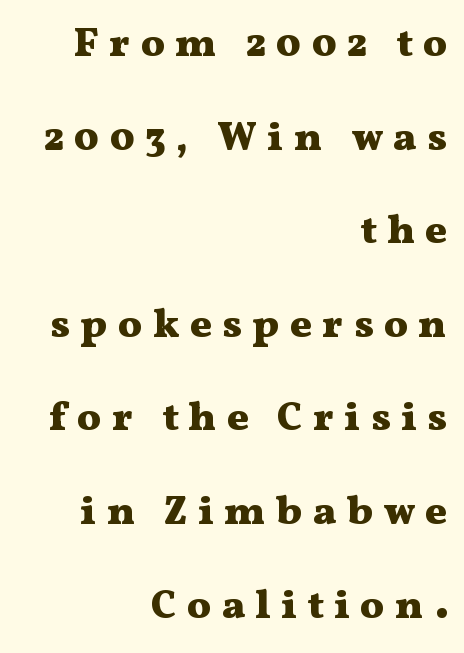
{"serif": "yes", "italic": "no", "bold": "yes", "weight": "heavy", "width": "wide", "stroke_contrast": "medium", "x_height": "medium", "monospaced": "no", "underline": "no", "align": "right", "line_spacing": "loose", "line_spacing_ratio": 2.34, "letter_spacing": "wide", "letter_spacing_em": 0.26, "glyph_px": 40}
